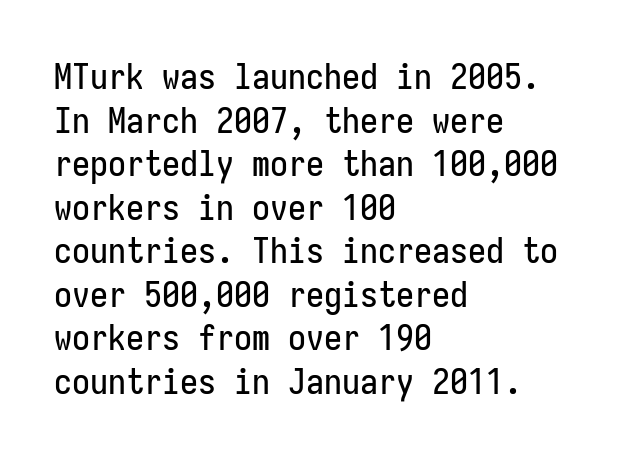
{"serif": "no", "italic": "no", "width": "condensed", "stroke_contrast": "low", "x_height": "medium", "monospaced": "yes", "underline": "no", "align": "left", "line_spacing_ratio": 1.21, "letter_spacing": "normal", "letter_spacing_em": 0.0, "glyph_px": 36}
